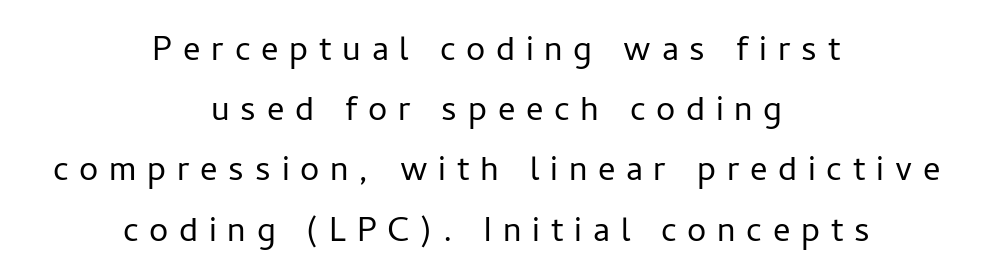
The font's upright variant was chosen for this text. Clear beneath every line of the passage. Are there feet on the stems? There aren't — it's a sans. A typesetter would call this heavily tracked-out type. Leading: standard. Is this a fixed-width face? No — the glyphs have proportional, varying widths.
